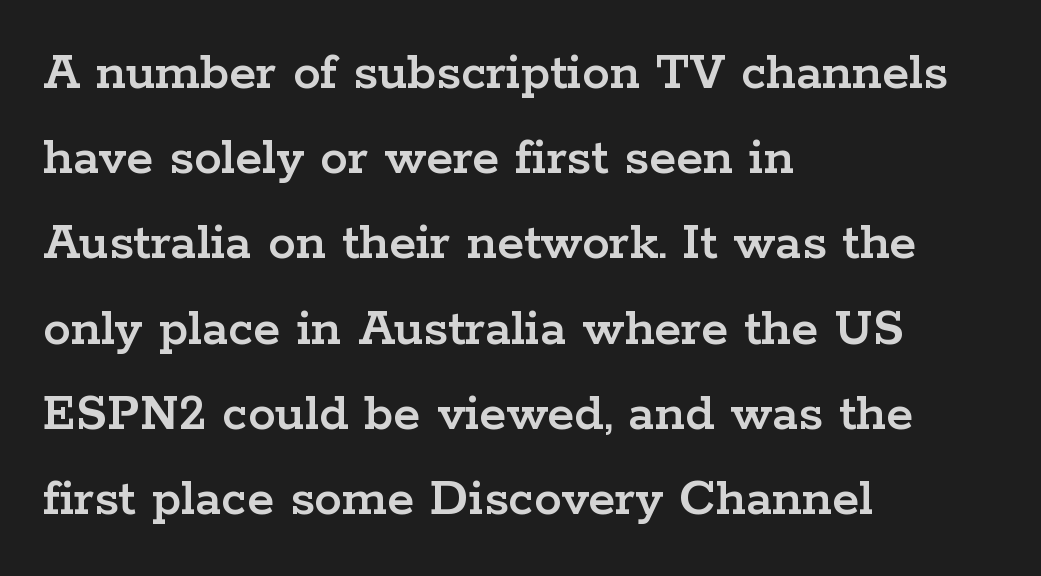
The image shows 55 px wide serif type, upright; set left-aligned, normal line spacing (1.55x), normal letter spacing, not underlined; low stroke contrast and a medium x-height.
